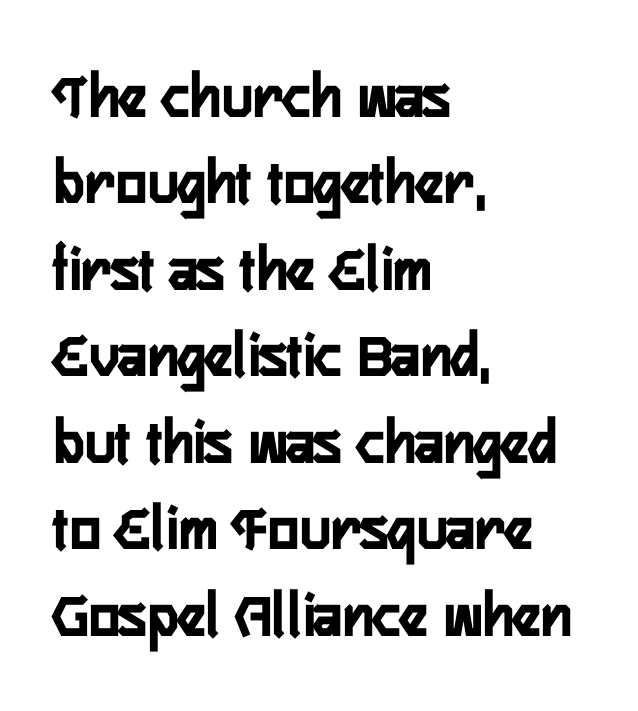
{"serif": "no", "italic": "no", "width": "condensed", "stroke_contrast": "low", "x_height": "medium", "monospaced": "no", "underline": "no", "align": "left", "line_spacing": "normal", "line_spacing_ratio": 1.33, "letter_spacing": "normal", "letter_spacing_em": 0.0, "glyph_px": 65}
